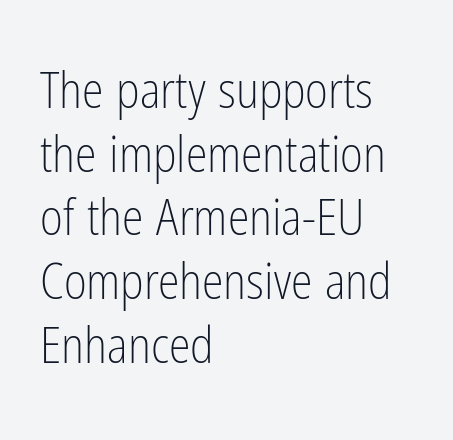
{"serif": "no", "italic": "no", "bold": "no", "weight": "light", "width": "condensed", "stroke_contrast": "low", "x_height": "medium", "monospaced": "no", "underline": "no", "align": "left", "line_spacing": "normal", "line_spacing_ratio": 1.3, "letter_spacing": "normal", "letter_spacing_em": 0.0, "glyph_px": 49}
